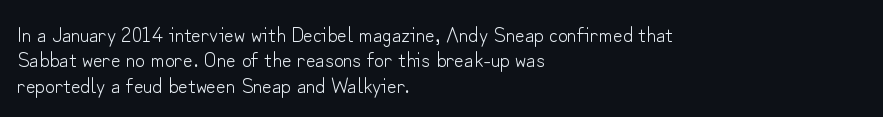
Q: Is the text bold? A: No.
Q: Is the text italic (slanted)? A: No, it is upright.
Q: Is the text underlined? A: No.
Q: How is the paragraph aligned? A: Left-aligned.
Q: Is the spacing between letters normal or unusually wide? A: Normal.
